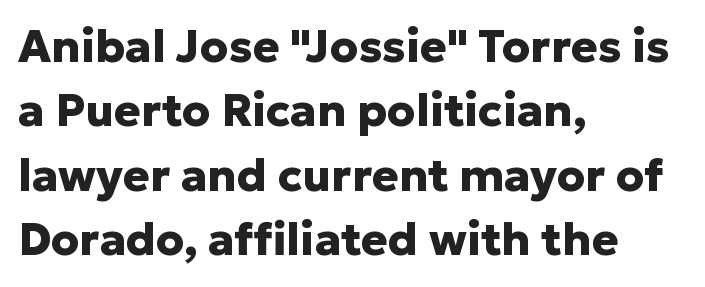
Q: Is the text bold? A: Yes.
Q: Is the text italic (slanted)? A: No, it is upright.
Q: Is the typeface a serif or a sans-serif typeface? A: Sans-serif.
Q: Is the text underlined? A: No.
Q: How is the paragraph aligned? A: Left-aligned.
Q: Is the spacing between letters normal or unusually wide? A: Normal.
Q: Is the spacing between lines tight, normal or loose? A: Normal.
Q: Width (condensed, normal, or wide)? A: Normal.
Q: Stroke contrast? A: Low.
Q: x-height? A: Medium.
Q: Monospaced? A: No.
